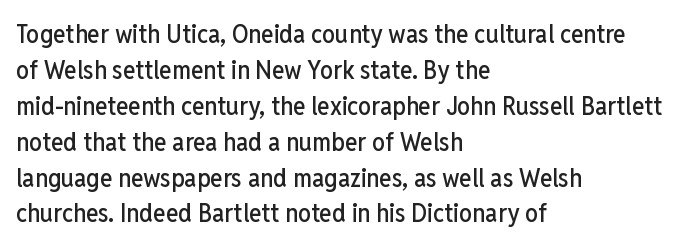
This is roman type, the default non-slanted kind. Standard letterfit; no display-style spreading of the glyphs. Evenly set lines give the paragraph a standard silhouette. The specimen omits any rule beneath the text block's lines. The paragraph shown leans on its left margin.
